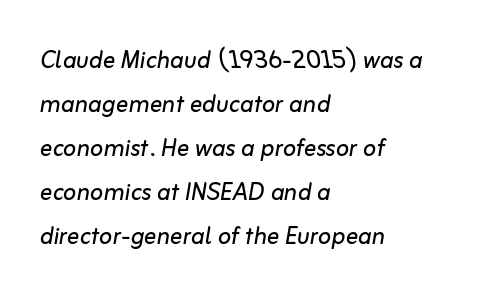
Q: Is the text bold? A: No.
Q: Is the text italic (slanted)? A: Yes, it leans right by about 10 degrees.
Q: Is the text underlined? A: No.
Q: How is the paragraph aligned? A: Left-aligned.
Q: Is the spacing between letters normal or unusually wide? A: Normal.
Q: Is the spacing between lines tight, normal or loose? A: Normal.
Q: Width (condensed, normal, or wide)? A: Normal.
Q: Stroke contrast? A: Low.
Q: x-height? A: Medium.
Q: Monospaced? A: No.
